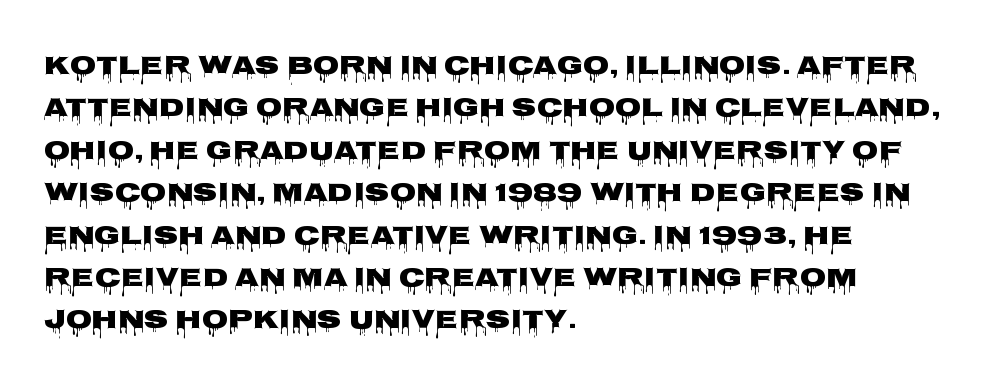
The image shows 27 px text type, upright; set left-aligned, normal line spacing (1.57x), normal letter spacing, not underlined.
